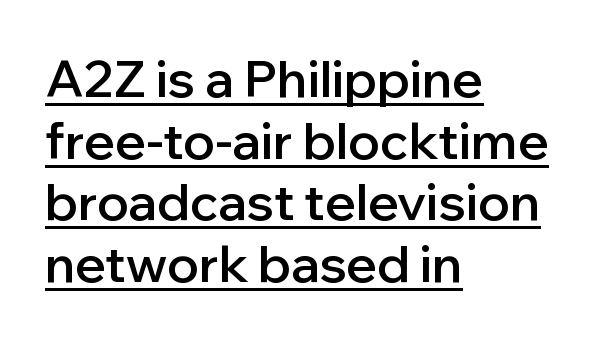
The image shows 51 px semibold sans-serif type, upright; set left-aligned, line spacing 1.21x, normal letter spacing, underlined; low stroke contrast and a medium x-height.
